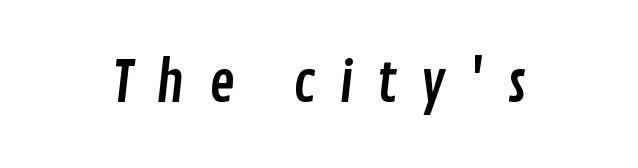
Q: Is the typeface a serif or a sans-serif typeface? A: Sans-serif.
Q: Is the text underlined? A: No.
Q: Is the spacing between letters normal or unusually wide? A: Unusually wide.
Q: Width (condensed, normal, or wide)? A: Condensed.
Q: Stroke contrast? A: Low.
Q: x-height? A: Medium.
Q: Monospaced? A: No.
